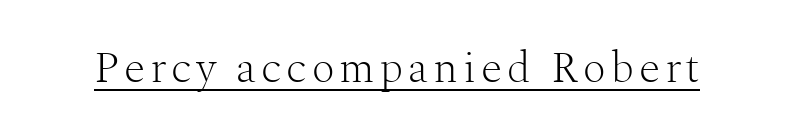
{"serif": "yes", "italic": "no", "bold": "no", "weight": "light", "width": "normal", "stroke_contrast": "medium", "x_height": "medium", "monospaced": "no", "underline": "yes", "glyph_px": 44}
